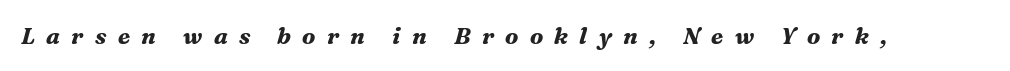
{"italic": "yes", "lean": "right", "slant_degrees": 16, "bold": "yes", "underline": "no", "letter_spacing": "wide", "letter_spacing_em": 0.49, "glyph_px": 23}
